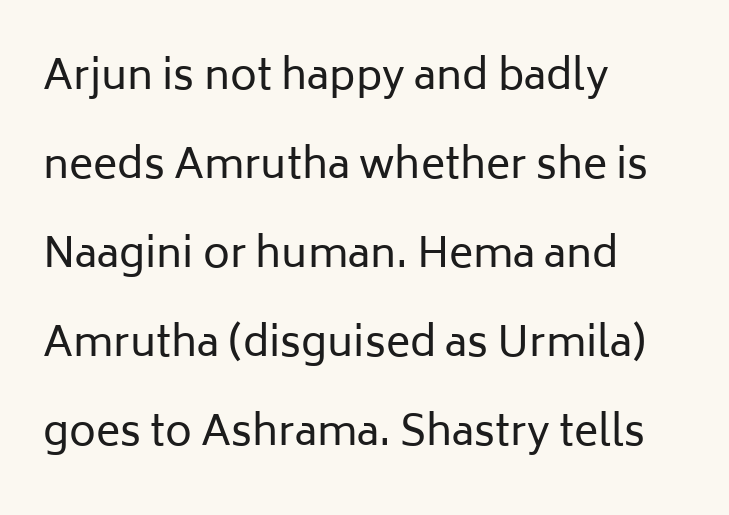
The image shows 41 px regular-weight sans-serif type, upright; set left-aligned, loose line spacing (2.17x), normal letter spacing, not underlined; low stroke contrast and a medium x-height.
